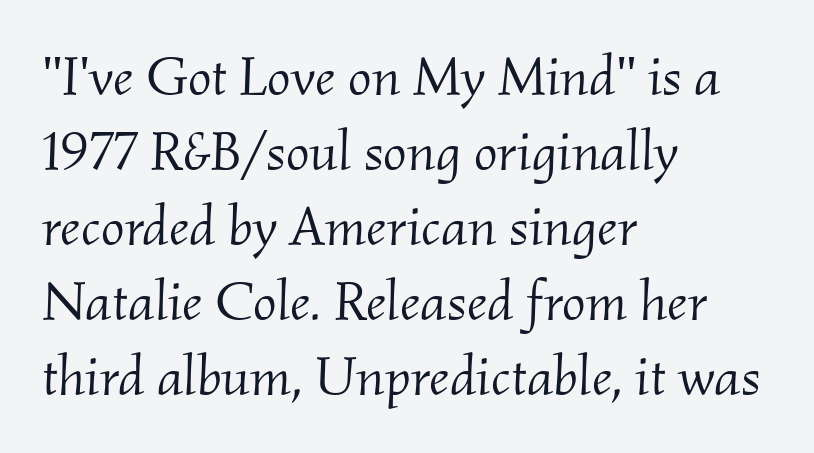
Q: Is the text bold? A: No.
Q: Is the text italic (slanted)? A: Yes, it leans right by about 2 degrees.
Q: Is the typeface a serif or a sans-serif typeface? A: Serif.
Q: Is the text underlined? A: No.
Q: How is the paragraph aligned? A: Left-aligned.
Q: Is the spacing between letters normal or unusually wide? A: Normal.
Q: Is the spacing between lines tight, normal or loose? A: Normal.
Q: Width (condensed, normal, or wide)? A: Normal.
Q: Stroke contrast? A: Medium.
Q: x-height? A: Small.
Q: Monospaced? A: No.
